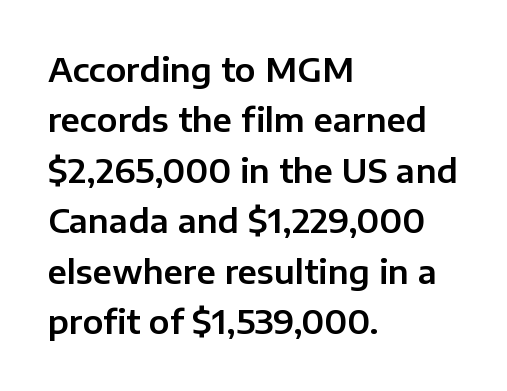
Q: Is the text italic (slanted)? A: No, it is upright.
Q: Is the typeface a serif or a sans-serif typeface? A: Sans-serif.
Q: Is the text underlined? A: No.
Q: How is the paragraph aligned? A: Left-aligned.
Q: Is the spacing between letters normal or unusually wide? A: Normal.
Q: Is the spacing between lines tight, normal or loose? A: Normal.
Q: Width (condensed, normal, or wide)? A: Normal.
Q: Stroke contrast? A: Low.
Q: x-height? A: Medium.
Q: Monospaced? A: No.
